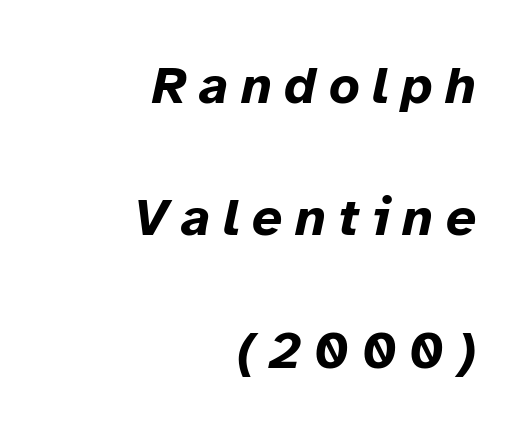
Q: Is the text bold? A: Yes.
Q: Is the text italic (slanted)? A: Yes, it leans right by about 12 degrees.
Q: Is the text underlined? A: No.
Q: How is the paragraph aligned? A: Right-aligned.
Q: Is the spacing between letters normal or unusually wide? A: Unusually wide.
Q: Is the spacing between lines tight, normal or loose? A: Loose.
Q: Width (condensed, normal, or wide)? A: Normal.
Q: Stroke contrast? A: Low.
Q: x-height? A: Medium.
Q: Monospaced? A: No.
